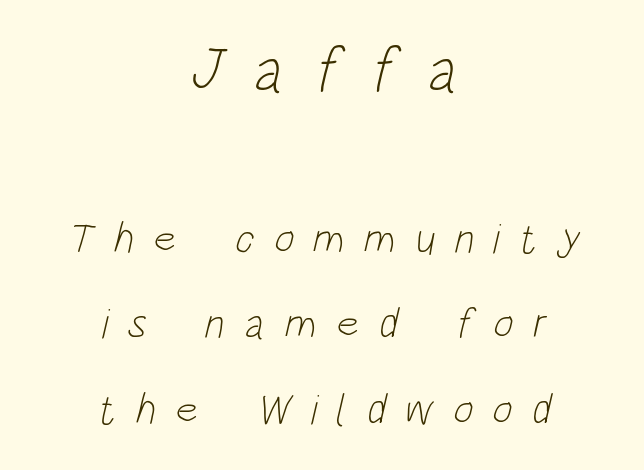
Q: Is the text bold? A: No.
Q: Is the typeface a serif or a sans-serif typeface? A: Sans-serif.
Q: Is the text underlined? A: No.
Q: How is the paragraph aligned? A: Centered.
Q: Is the spacing between letters normal or unusually wide? A: Unusually wide.
Q: Is the spacing between lines tight, normal or loose? A: Loose.
Q: Which block of text is set in a larger size, the first (top) or the second (bottom)? A: The first (top) one.
Q: Width (condensed, normal, or wide)? A: Condensed.
Q: Stroke contrast? A: Low.
Q: x-height? A: Large.
Q: Monospaced? A: No.
